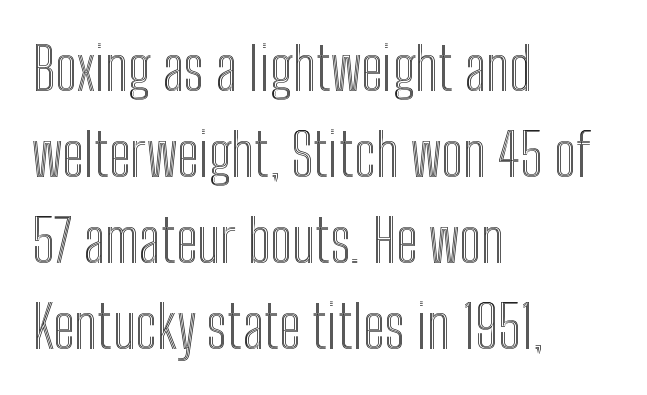
The strip under each line holds only bare page. Think of a printed novel: that variable character pitch is what you see here. Tracking value appears to be zero — textbook default spacing. These lines sit exactly where default settings would place them.
